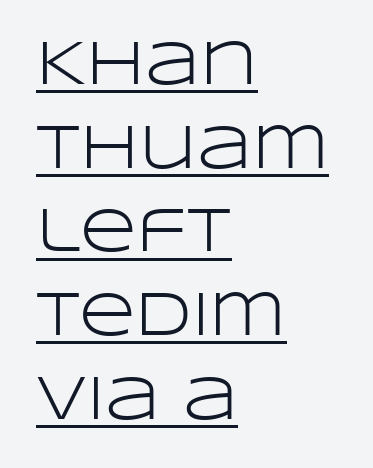
Q: Is the text bold? A: No.
Q: Is the text italic (slanted)? A: No, it is upright.
Q: Is the typeface a serif or a sans-serif typeface? A: Sans-serif.
Q: Is the text underlined? A: Yes.
Q: How is the paragraph aligned? A: Left-aligned.
Q: Is the spacing between letters normal or unusually wide? A: Normal.
Q: Is the spacing between lines tight, normal or loose? A: Normal.
Q: Width (condensed, normal, or wide)? A: Wide.
Q: Stroke contrast? A: Low.
Q: x-height? A: Large.
Q: Monospaced? A: No.
